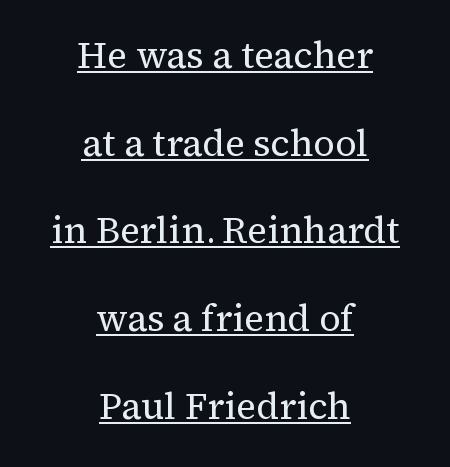
The block of text is sparse from top to bottom, with ample space between rows. A rule runs beneath these lines of type. The face looks like a standard text weight, possibly lighter. Typographically, this falls in the serif category. This is roman type, the default non-slanted kind.
